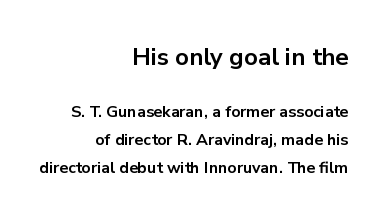
{"italic": "no", "bold": "yes", "underline": "no", "align": "right", "line_spacing_ratio": 1.72, "letter_spacing": "normal", "letter_spacing_em": 0.0, "larger_block": "first", "size_ratio": 1.5, "glyph_px": 24}
